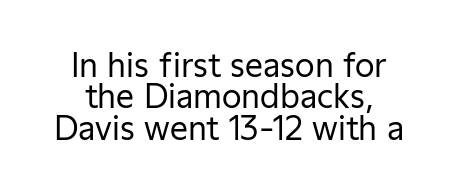
The image shows 32 px regular-weight sans-serif type, upright; set tight line spacing (0.98x), normal letter spacing, not underlined; low stroke contrast and a medium x-height.
